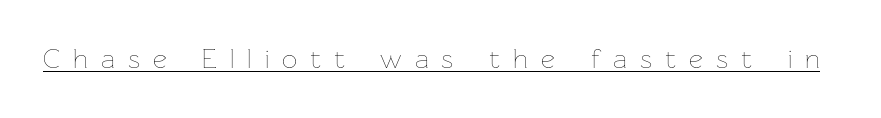
{"italic": "no", "bold": "no", "underline": "yes", "letter_spacing": "wide", "letter_spacing_em": 0.48, "glyph_px": 27}
